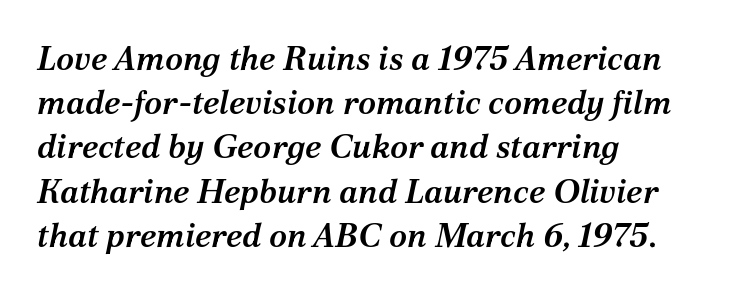
{"serif": "yes", "italic": "yes", "lean": "right", "slant_degrees": 12, "bold": "semi", "weight": "semibold", "width": "normal", "stroke_contrast": "medium", "x_height": "medium", "monospaced": "no", "underline": "no", "align": "left", "line_spacing": "normal", "line_spacing_ratio": 1.34, "letter_spacing": "normal", "letter_spacing_em": 0.0, "glyph_px": 33}
